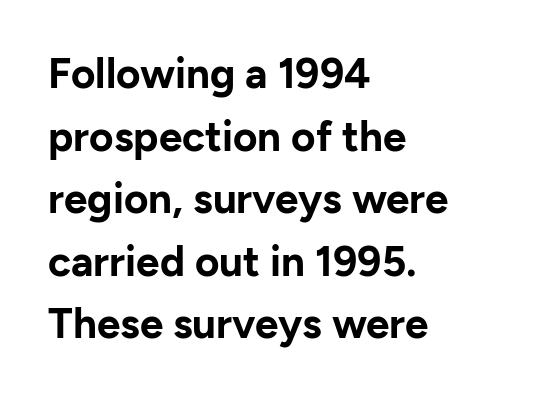
{"serif": "no", "italic": "no", "bold": "yes", "weight": "bold", "width": "normal", "stroke_contrast": "low", "x_height": "medium", "monospaced": "no", "underline": "no", "align": "left", "line_spacing": "normal", "line_spacing_ratio": 1.49, "letter_spacing": "normal", "letter_spacing_em": 0.0, "glyph_px": 42}
